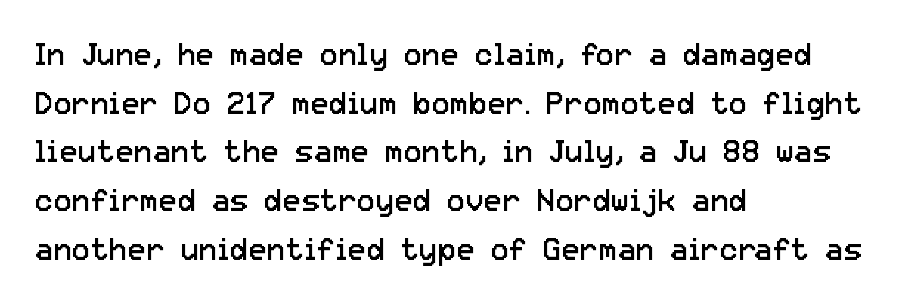
The image shows 31 px regular-weight sans-serif type, upright; set left-aligned, normal line spacing (1.57x), normal letter spacing, not underlined; low stroke contrast and a medium x-height.
